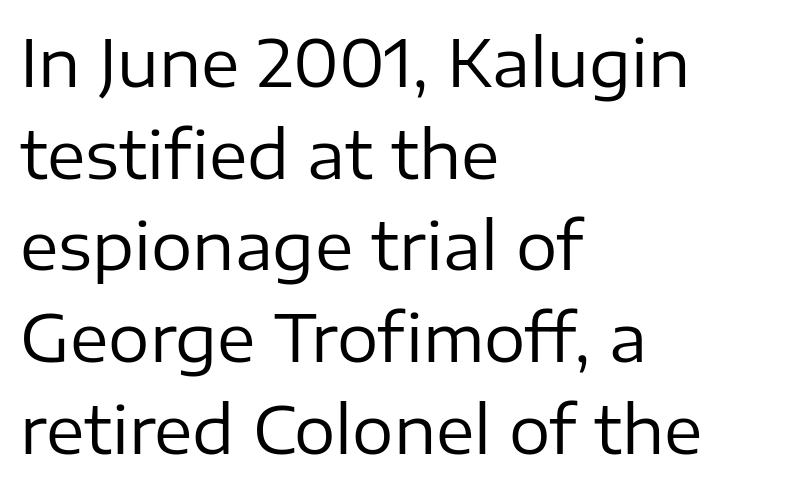
{"serif": "no", "italic": "no", "bold": "no", "weight": "regular", "width": "normal", "stroke_contrast": "low", "x_height": "medium", "monospaced": "no", "underline": "no", "align": "left", "line_spacing": "normal", "line_spacing_ratio": 1.41, "letter_spacing": "normal", "letter_spacing_em": 0.0, "glyph_px": 65}
